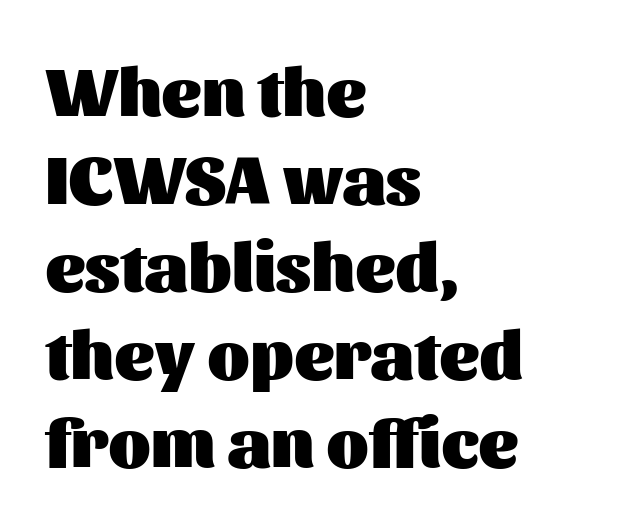
The image shows 69 px heavy sans-serif type, upright; set left-aligned, normal line spacing (1.27x), normal letter spacing, not underlined; medium stroke contrast and a medium x-height.
